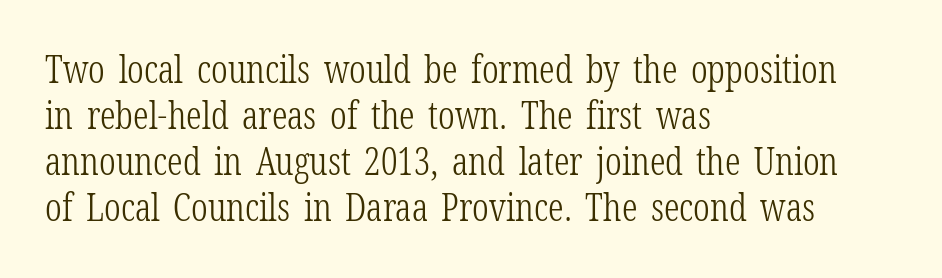
The compositor pushed each line to the left boundary. What stands out about the letter spacing? Nothing — it is the standard amount. Here the designer chose a conventional face with non-uniform glyph widths. No letter is thick-stroked: the sample isn't bold. Underlining? Definitely not there. Quick note: not italic, upright.
